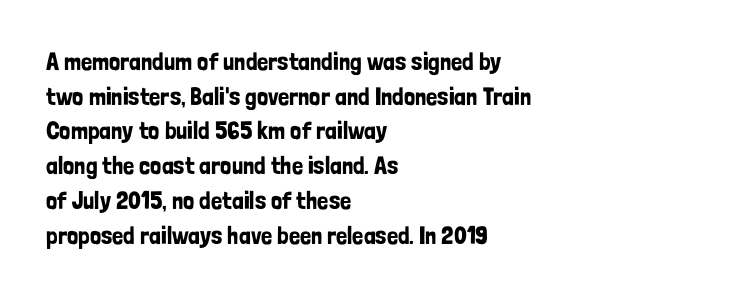
{"italic": "no", "underline": "no", "align": "left", "line_spacing": "normal", "line_spacing_ratio": 1.39, "letter_spacing": "normal", "letter_spacing_em": 0.0, "glyph_px": 25}
